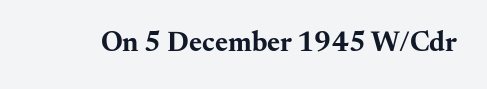
The image shows 28 px bold, wide serif type, upright; set normal letter spacing, not underlined; medium stroke contrast and a small x-height.
